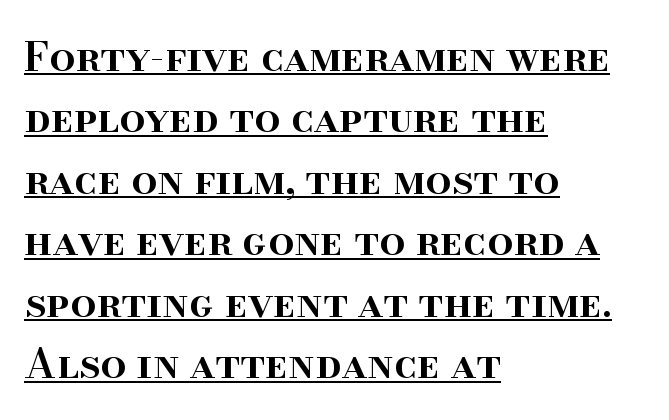
The image shows 41 px semibold serif type, upright; set left-aligned, normal line spacing (1.5x), normal letter spacing, underlined; high stroke contrast and a small x-height.
